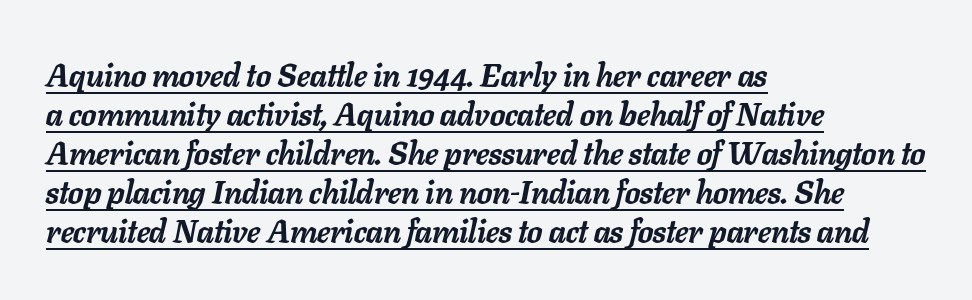
{"italic": "yes", "lean": "right", "slant_degrees": 11, "bold": "yes", "weight": "semibold", "width": "normal", "stroke_contrast": "low", "x_height": "medium", "monospaced": "no", "underline": "yes", "align": "left", "line_spacing_ratio": 1.22, "letter_spacing": "normal", "letter_spacing_em": 0.0, "glyph_px": 32}
